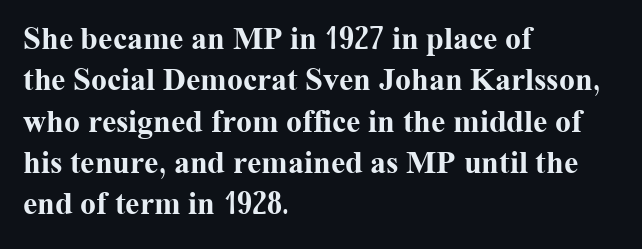
The image shows 32 px bold serif type, upright; set left-aligned, normal line spacing (1.29x), normal letter spacing, not underlined; medium stroke contrast and a medium x-height.
